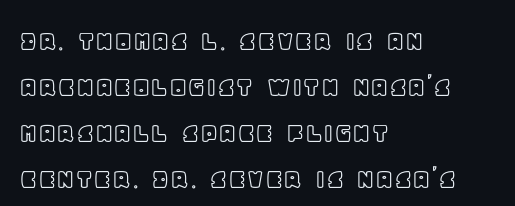
The image shows 30 px text type, upright; set left-aligned, normal line spacing (1.53x), normal letter spacing, not underlined; a large x-height.
